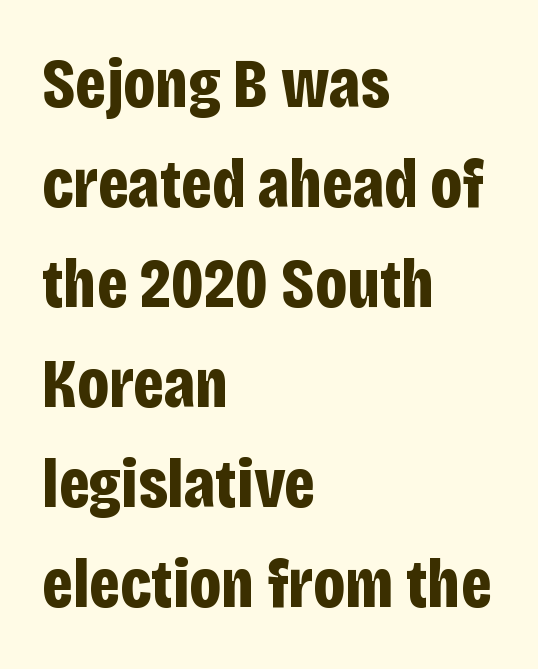
Q: Is the text bold? A: Yes.
Q: Is the text italic (slanted)? A: No, it is upright.
Q: Is the typeface a serif or a sans-serif typeface? A: Sans-serif.
Q: Is the text underlined? A: No.
Q: How is the paragraph aligned? A: Left-aligned.
Q: Is the spacing between letters normal or unusually wide? A: Normal.
Q: Is the spacing between lines tight, normal or loose? A: Normal.
Q: Width (condensed, normal, or wide)? A: Condensed.
Q: Stroke contrast? A: Low.
Q: x-height? A: Large.
Q: Monospaced? A: No.
